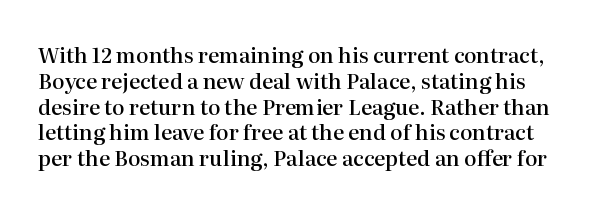
In terms of weight, the rendering is demibold, just under bold. This rendering features lettering with no underline. You can tell it's not italic because the verticals are truly vertical. Glyph-to-glyph distance matches everyday printed text.
